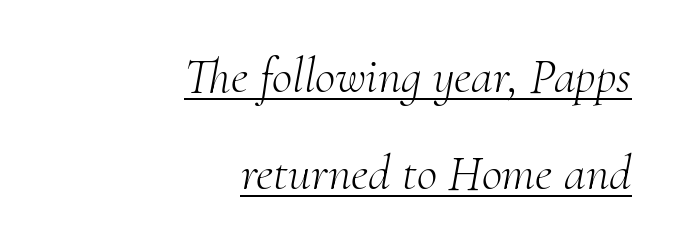
{"serif": "yes", "italic": "yes", "lean": "right", "slant_degrees": 10, "bold": "no", "weight": "light", "width": "normal", "stroke_contrast": "medium", "x_height": "small", "monospaced": "no", "underline": "yes", "align": "right", "line_spacing": "loose", "line_spacing_ratio": 1.95, "letter_spacing": "normal", "letter_spacing_em": 0.0, "glyph_px": 50}
